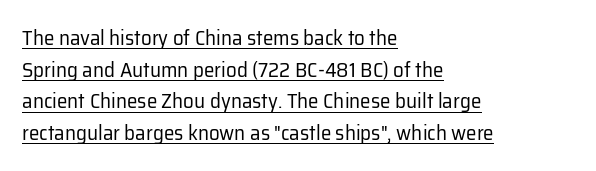
The image shows 21 px text type, upright; set left-aligned, normal line spacing (1.51x), normal letter spacing, underlined.
